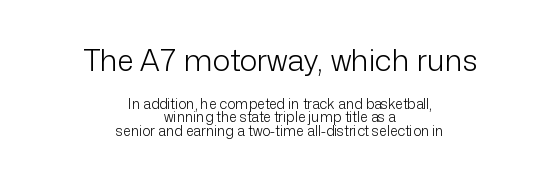
Ink coverage per letter is moderate at most. The face used here is proportionally spaced, like ordinary book or web type. Compare the two chunks: the upper has the greater cap height. The lines are packed closely together with very little leading. Grotesque or geometric, the face here clearly has no serifs. These lines are centered, leaving both edges ragged.
